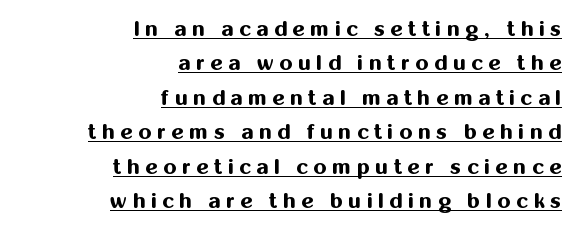
The image shows 21 px bold type, upright; set right-aligned, normal line spacing (1.64x), unusually wide letter spacing (+0.27 em), underlined.
